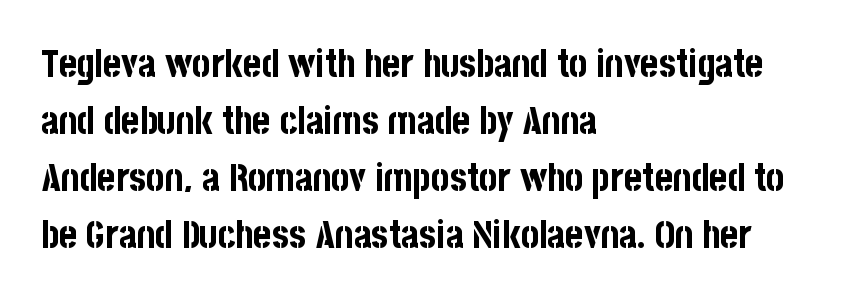
{"serif": "no", "italic": "no", "bold": "yes", "weight": "bold", "width": "condensed", "stroke_contrast": "low", "x_height": "large", "monospaced": "no", "underline": "no", "align": "left", "line_spacing": "normal", "line_spacing_ratio": 1.5, "letter_spacing": "normal", "letter_spacing_em": 0.0, "glyph_px": 38}
